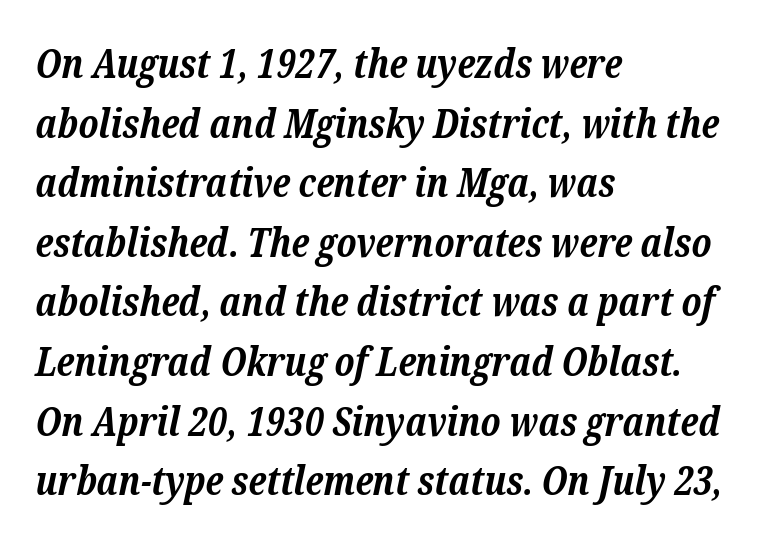
Stroke terminals: seriffed. This rendering features lettering with no underline. Looks like regular typesetting: each glyph gets only the width it needs. The paragraph has a hard left edge and a soft right edge.
